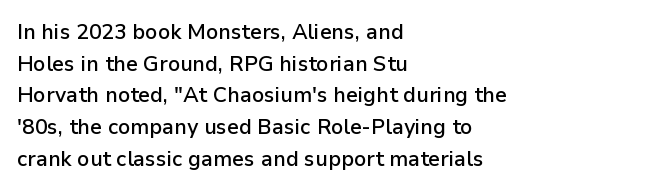
Q: Is the text bold? A: Semi-bold.
Q: Is the text italic (slanted)? A: No, it is upright.
Q: Is the text underlined? A: No.
Q: How is the paragraph aligned? A: Left-aligned.
Q: Is the spacing between letters normal or unusually wide? A: Normal.
Q: Is the spacing between lines tight, normal or loose? A: Normal.
